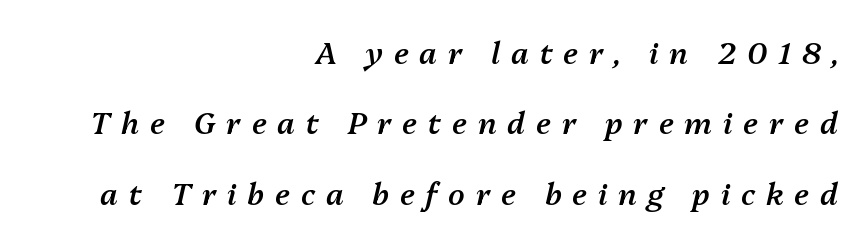
The image shows 30 px semibold type, italic (leaning right); set right-aligned, loose line spacing (2.35x), unusually wide letter spacing (+0.36 em), not underlined; medium stroke contrast and a medium x-height.
